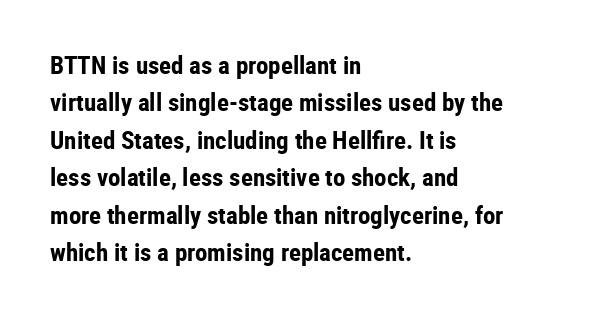
Baseline-to-baseline distance is the conventional proportion of letter height. The typesetter chose a ragged-right arrangement here. The zone under the glyphs is completely vacant. Typesetter's note: full bold, strokes at maximum text heaviness. In terms of posture, this sample is upright. The horizontal fit of the characters is conventional and even.
